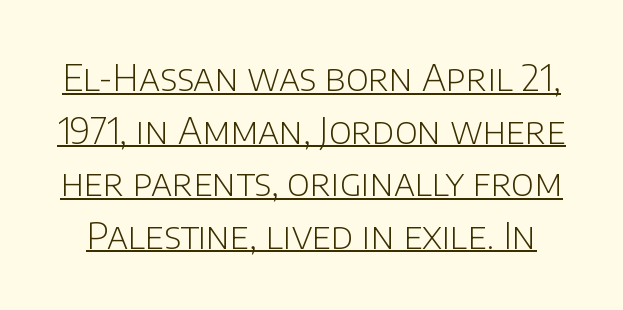
In designer terms, the underline attribute is active on this setting. The vertical gap from one line to the next is medium. The designer went with a sans here, leaving each stem footless. In terms of letterspacing, this is plain default setting.
